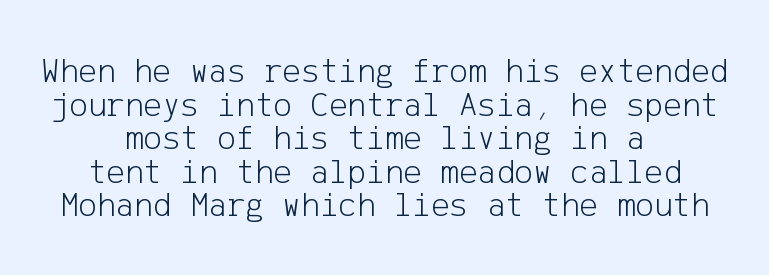
{"serif": "no", "italic": "no", "bold": "no", "weight": "light", "width": "normal", "stroke_contrast": "low", "x_height": "medium", "underline": "no", "align": "center", "line_spacing": "tight", "line_spacing_ratio": 0.96, "letter_spacing": "normal", "letter_spacing_em": 0.0, "glyph_px": 35}
